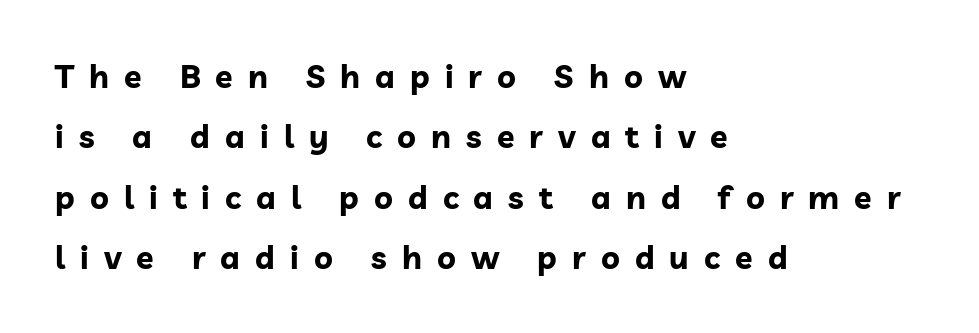
The passage shown is typed in a proportional face where columns would drift. Rendered with straight, roman letterforms. Reading down the block, your eye returns to a fixed left position each line. The zone under the glyphs is completely vacant. Caption: bold face, heavy strokes. The rendering shows plain stroke endings on the letterforms — a sans-serif design.
